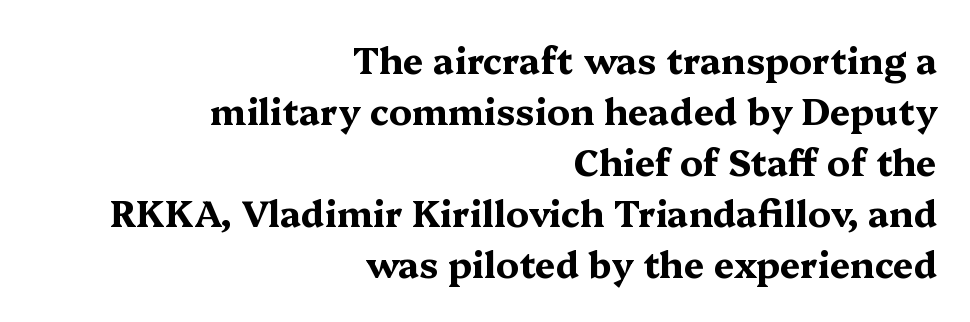
The image shows 36 px bold, wide serif type, upright; set right-aligned, normal line spacing (1.42x), normal letter spacing, not underlined; medium stroke contrast and a medium x-height.
